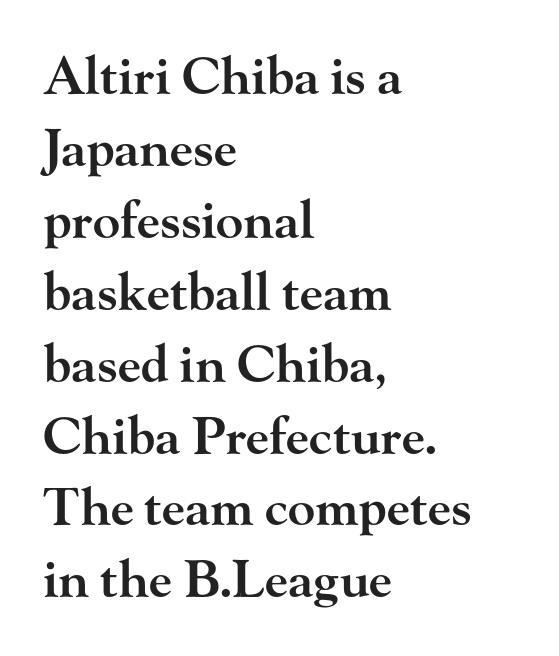
The image shows 51 px semibold, wide serif type, upright; set left-aligned, normal line spacing (1.41x), normal letter spacing, not underlined; high stroke contrast and a small x-height.
